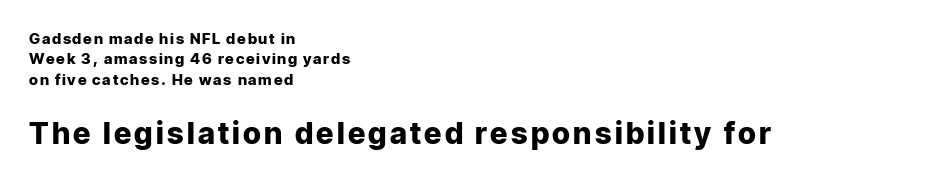
Q: Is the text bold? A: Yes.
Q: Is the text italic (slanted)? A: No, it is upright.
Q: Is the typeface a serif or a sans-serif typeface? A: Sans-serif.
Q: Is the text underlined? A: No.
Q: How is the paragraph aligned? A: Left-aligned.
Q: Is the spacing between lines tight, normal or loose? A: Normal.
Q: Which block of text is set in a larger size, the first (top) or the second (bottom)? A: The second (bottom) one.
Q: Width (condensed, normal, or wide)? A: Normal.
Q: Stroke contrast? A: Low.
Q: x-height? A: Medium.
Q: Monospaced? A: No.
